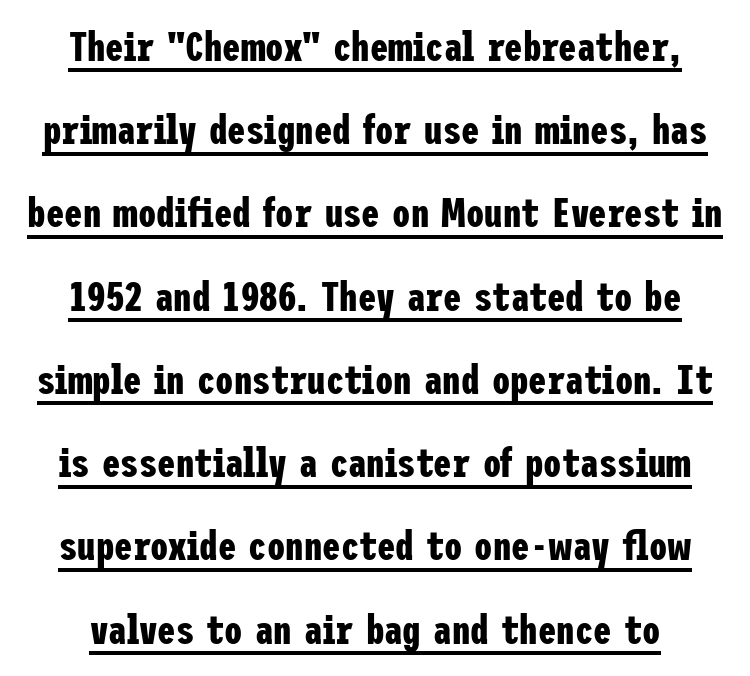
Is there much room between lines? Yes — plenty of vertical air separates them. Emphasis by weight is at full strength: bold. The specimen includes a rule beneath the text block's lines. This sample uses a sans-serif face. This is roman type, the default non-slanted kind. Honestly, the letter spacing is just normal — you wouldn't notice it.
